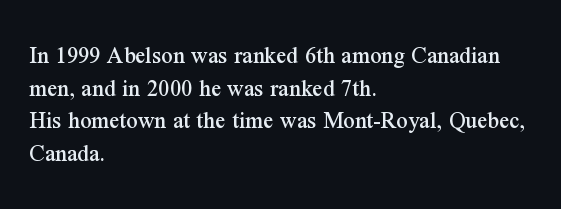
{"italic": "no", "underline": "no", "align": "left", "line_spacing": "normal", "line_spacing_ratio": 1.31, "letter_spacing": "normal", "letter_spacing_em": 0.0, "glyph_px": 25}
